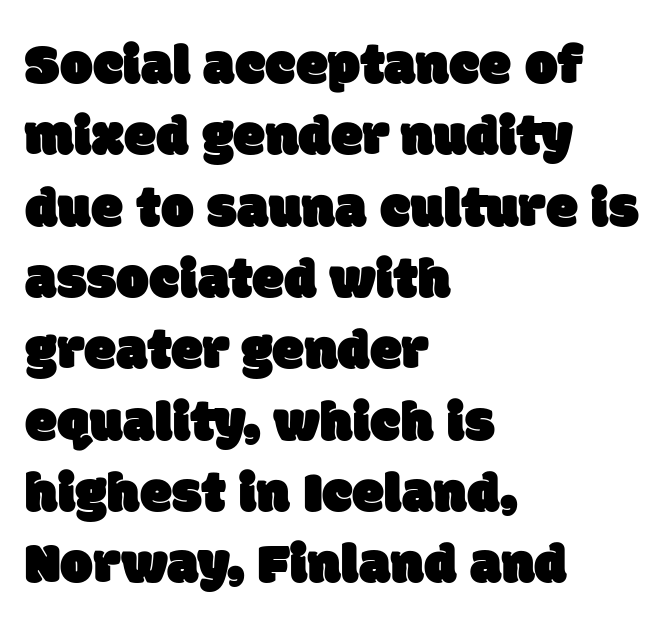
The image shows 58 px sans-serif type; set left-aligned, line spacing 1.23x, normal letter spacing, not underlined; low stroke contrast and a large x-height.
